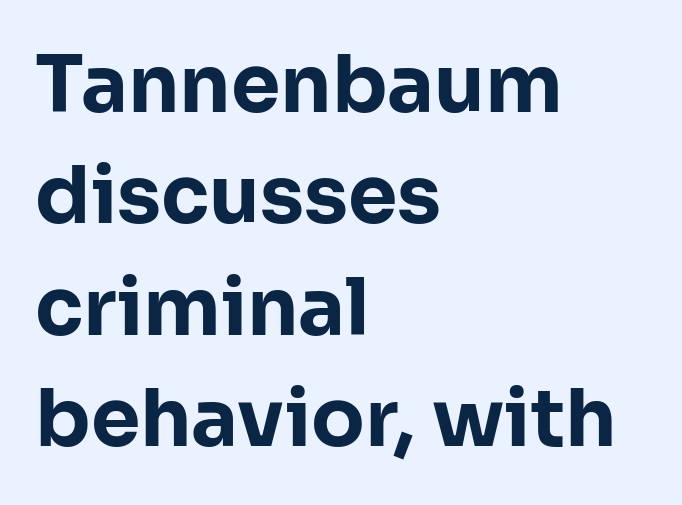
{"serif": "no", "italic": "no", "bold": "yes", "weight": "bold", "width": "normal", "stroke_contrast": "low", "x_height": "medium", "monospaced": "no", "underline": "no", "align": "left", "line_spacing": "normal", "line_spacing_ratio": 1.41, "letter_spacing": "normal", "letter_spacing_em": 0.0, "glyph_px": 79}
